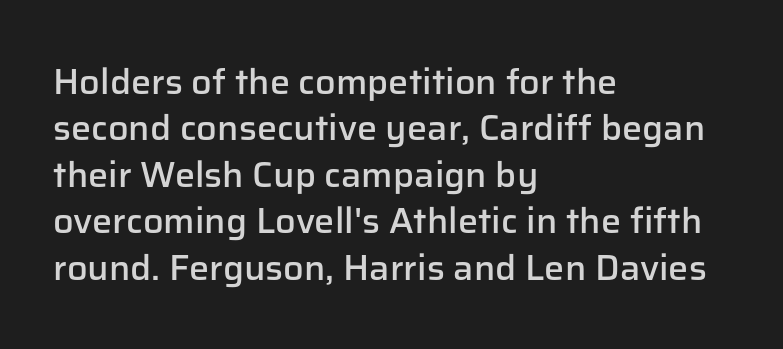
The image shows 36 px semibold sans-serif type, upright; set left-aligned, normal line spacing (1.29x), normal letter spacing, not underlined; low stroke contrast and a medium x-height.
